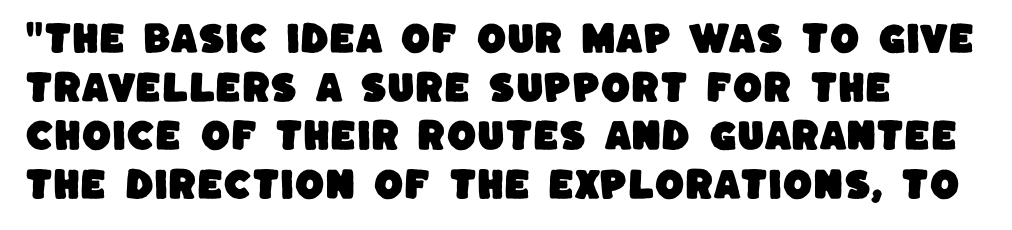
{"serif": "no", "width": "normal", "stroke_contrast": "low", "x_height": "large", "monospaced": "no", "underline": "no", "line_spacing": "normal", "line_spacing_ratio": 1.43, "letter_spacing": "normal", "letter_spacing_em": 0.0, "glyph_px": 34}
